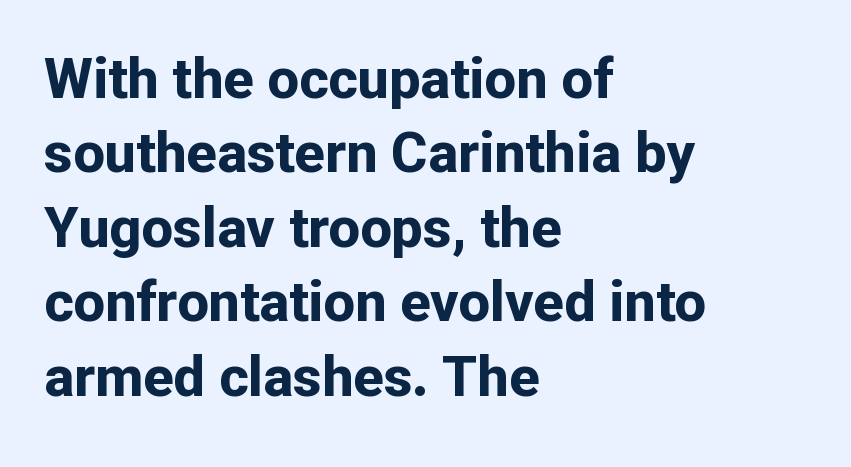
{"serif": "no", "italic": "no", "bold": "yes", "weight": "bold", "width": "normal", "stroke_contrast": "low", "x_height": "medium", "monospaced": "no", "underline": "no", "align": "left", "line_spacing": "normal", "line_spacing_ratio": 1.33, "letter_spacing": "normal", "letter_spacing_em": 0.0, "glyph_px": 56}
